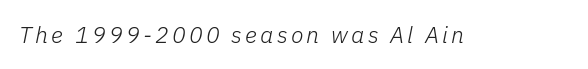
The cut favours lightness, reaching ordinary text weight at its darkest. The space beneath each line is pristine and unruled. Compared with ordinary roman type, these characters are visibly tilted.
